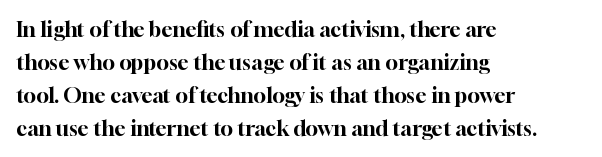
{"italic": "no", "underline": "no", "align": "left", "line_spacing": "normal", "line_spacing_ratio": 1.57, "letter_spacing": "normal", "letter_spacing_em": 0.0, "glyph_px": 21}
